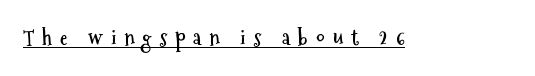
This rendering widens character spacing well past its baseline value. The letters stand straight up with perfectly vertical stems. Typographic density is high because the face is bold. You can see a thin bar hugging the bottom of the glyphs.
